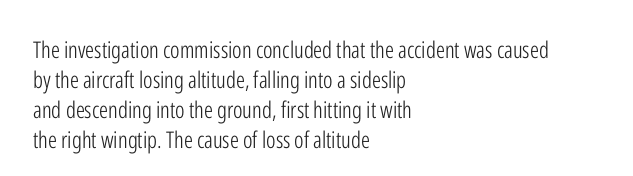
Q: Is the text bold? A: No.
Q: Is the text italic (slanted)? A: No, it is upright.
Q: Is the text underlined? A: No.
Q: How is the paragraph aligned? A: Left-aligned.
Q: Is the spacing between letters normal or unusually wide? A: Normal.
Q: Is the spacing between lines tight, normal or loose? A: Normal.
